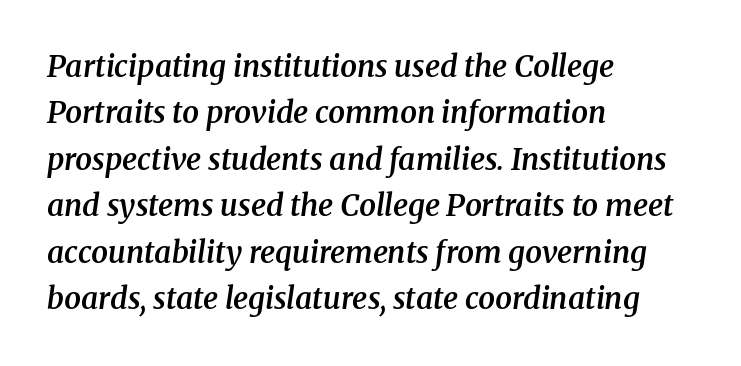
Typeset ragged right — the left edge is the straight one. The strip under each line holds only bare page. The leading is moderate, giving the passage an even texture. Character widths vary here, with narrow letters taking less room than wide ones.
